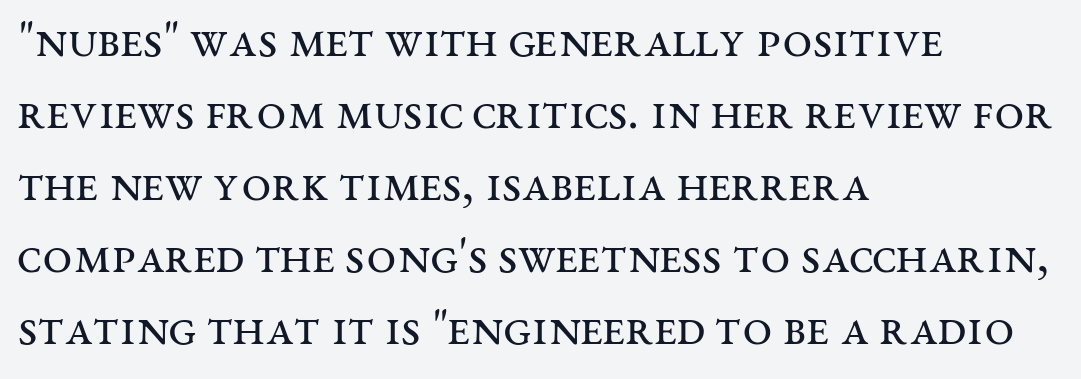
Q: Is the text bold? A: No.
Q: Is the text italic (slanted)? A: No, it is upright.
Q: Is the typeface a serif or a sans-serif typeface? A: Serif.
Q: Is the text underlined? A: No.
Q: How is the paragraph aligned? A: Left-aligned.
Q: Is the spacing between letters normal or unusually wide? A: Normal.
Q: Is the spacing between lines tight, normal or loose? A: Normal.
Q: Width (condensed, normal, or wide)? A: Wide.
Q: Stroke contrast? A: Medium.
Q: x-height? A: Large.
Q: Monospaced? A: No.
